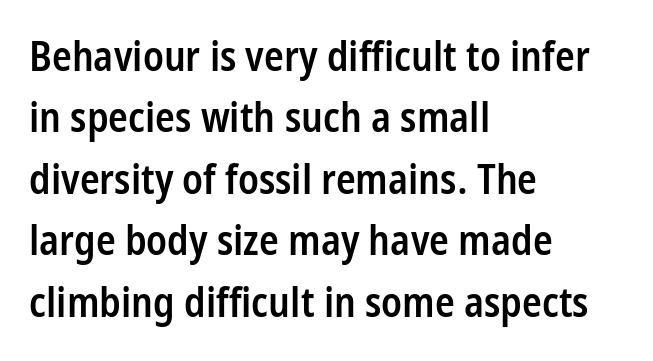
The image shows 41 px semibold, condensed sans-serif type, upright; set left-aligned, normal line spacing (1.5x), normal letter spacing, not underlined; low stroke contrast and a medium x-height.
